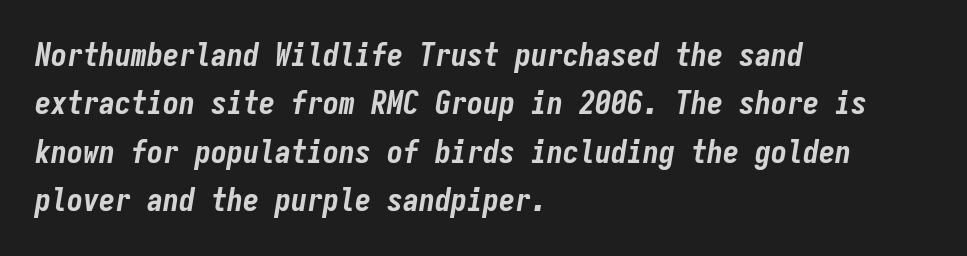
This sample uses an oblique cut, with every glyph tilted off the vertical. Line spacing here is normal. Underline: absent. The face used here is monospaced, like something from a code editor. These lines keep a tight, regular rhythm from letter to letter.
